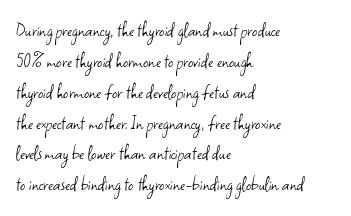
Leftover space on each line is placed entirely after the last word. The vertical gap from one line to the next is medium. The specimen omits any rule beneath the text block's lines.
